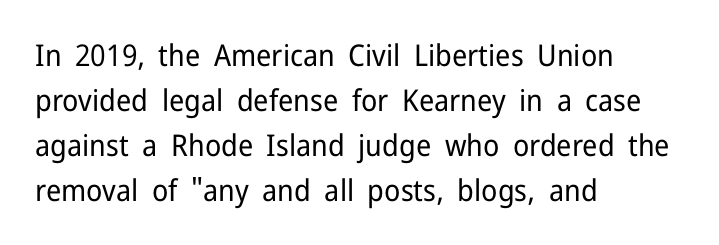
Is this a heavy cut? Hardly; it is regular or lighter. This is sans-serif lettering, the kind often seen on screens and signage. The rows are spaced the way most documents space them. Characters follow at the spacing the type designer built in.
